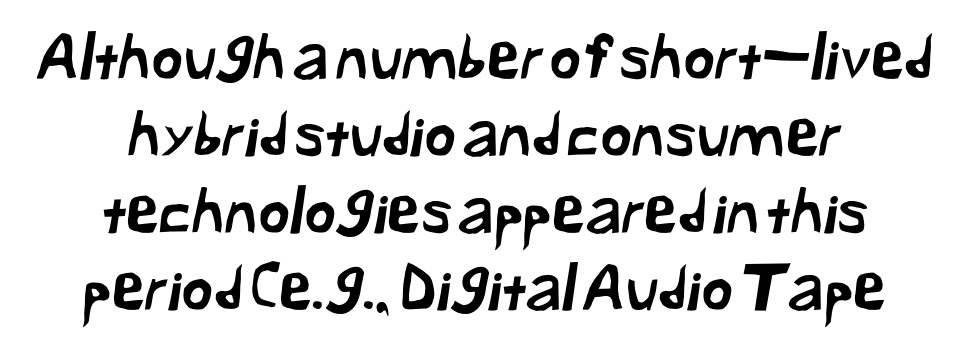
{"serif": "no", "width": "normal", "stroke_contrast": "low", "x_height": "medium", "monospaced": "no", "underline": "no", "align": "center", "line_spacing": "normal", "line_spacing_ratio": 1.26, "letter_spacing": "normal", "letter_spacing_em": 0.0, "glyph_px": 61}
